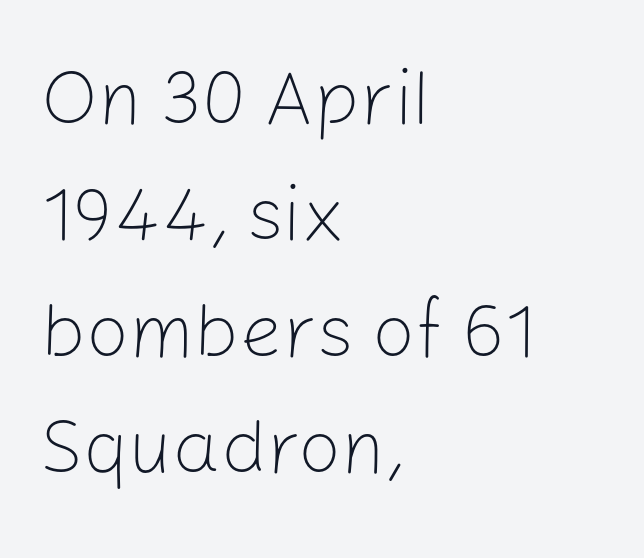
The image shows 76 px light sans-serif type, upright; set left-aligned, normal line spacing (1.53x), normal letter spacing, not underlined; low stroke contrast and a medium x-height.
